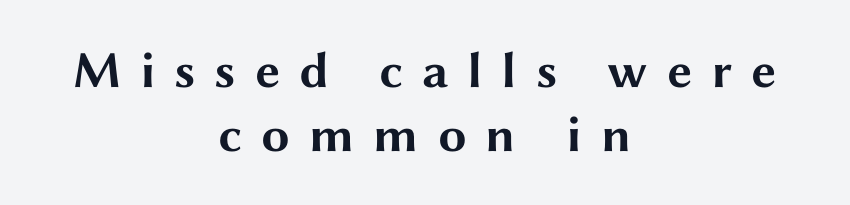
The image shows 51 px bold, wide sans-serif type, upright; set centered, normal line spacing (1.25x), unusually wide letter spacing (+0.37 em), not underlined; medium stroke contrast and a medium x-height.
